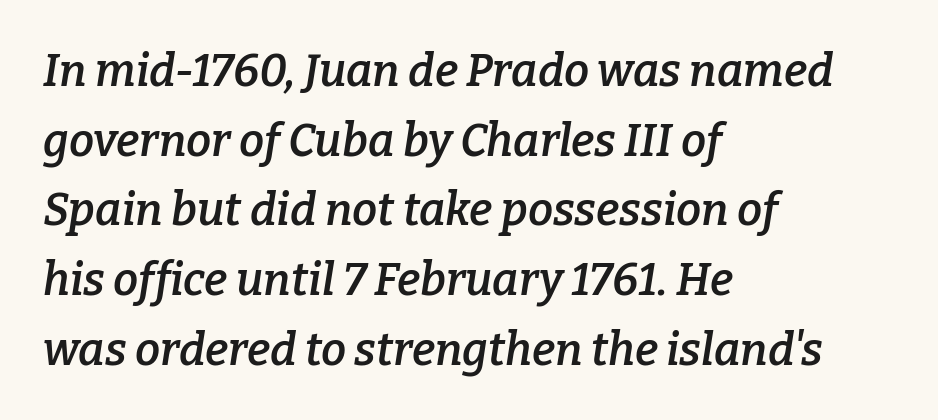
Q: Is the text bold? A: Semi-bold.
Q: Is the text italic (slanted)? A: Yes, it leans right by about 9 degrees.
Q: Is the typeface a serif or a sans-serif typeface? A: Serif.
Q: Is the text underlined? A: No.
Q: How is the paragraph aligned? A: Left-aligned.
Q: Is the spacing between letters normal or unusually wide? A: Normal.
Q: Is the spacing between lines tight, normal or loose? A: Normal.
Q: Width (condensed, normal, or wide)? A: Normal.
Q: Stroke contrast? A: Low.
Q: x-height? A: Medium.
Q: Monospaced? A: No.
